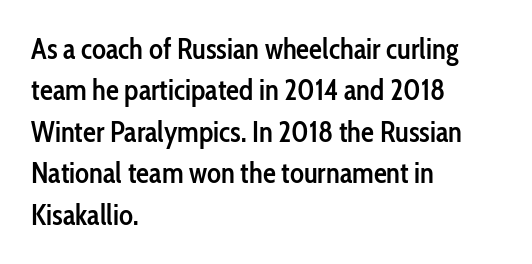
{"serif": "no", "italic": "no", "bold": "semi", "weight": "semibold", "width": "condensed", "stroke_contrast": "low", "x_height": "medium", "monospaced": "no", "underline": "no", "align": "left", "line_spacing": "normal", "line_spacing_ratio": 1.43, "letter_spacing": "normal", "letter_spacing_em": 0.0, "glyph_px": 29}
